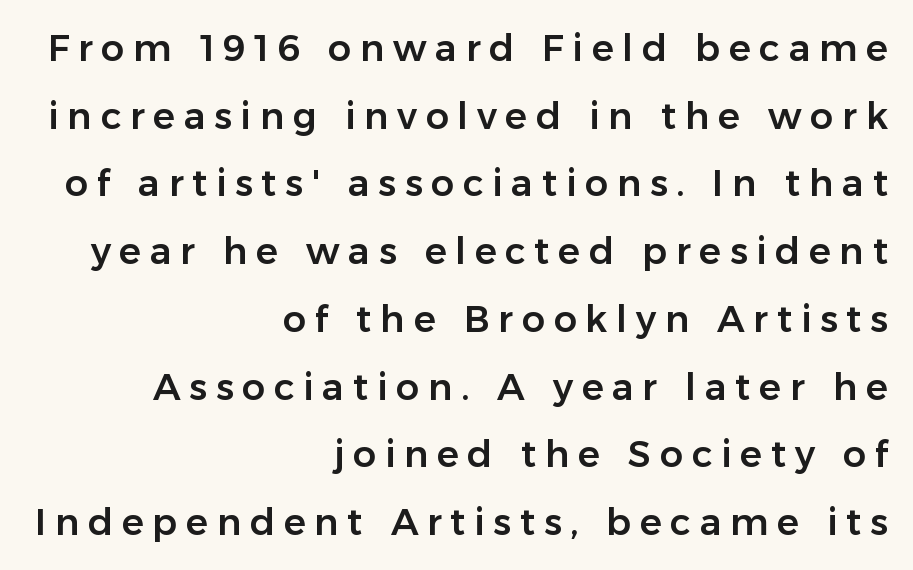
{"serif": "no", "italic": "no", "width": "normal", "stroke_contrast": "low", "x_height": "medium", "monospaced": "no", "underline": "no", "align": "right", "line_spacing_ratio": 1.83, "letter_spacing": "wide", "letter_spacing_em": 0.23, "glyph_px": 37}
